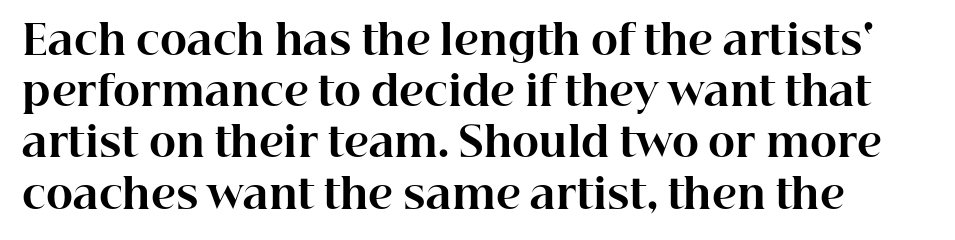
Each letter keeps its own natural width here, so spacing adapts to shape. A roman cut, with each character standing at attention. Short note: letters normally spaced. Check under the words: just untouched page. What weight is shown? A full bold with thick strokes. You can tell from the footed stems that serif type was used.
